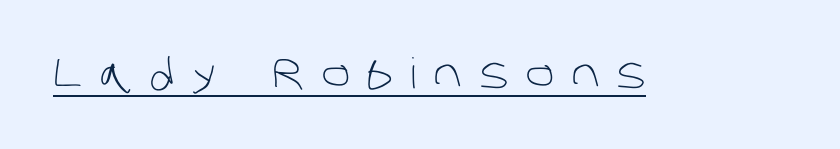
The image shows 42 px light sans-serif type; set unusually wide letter spacing (+0.41 em), underlined; low stroke contrast and a large x-height.
